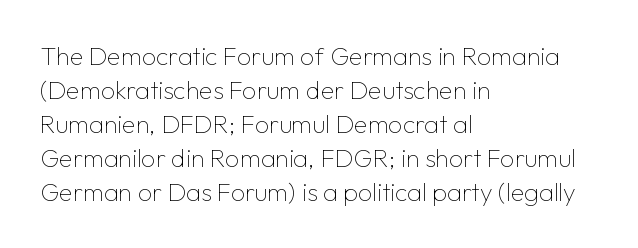
{"italic": "no", "bold": "no", "underline": "no", "align": "left", "line_spacing": "normal", "line_spacing_ratio": 1.36, "letter_spacing": "normal", "letter_spacing_em": 0.0, "glyph_px": 25}
